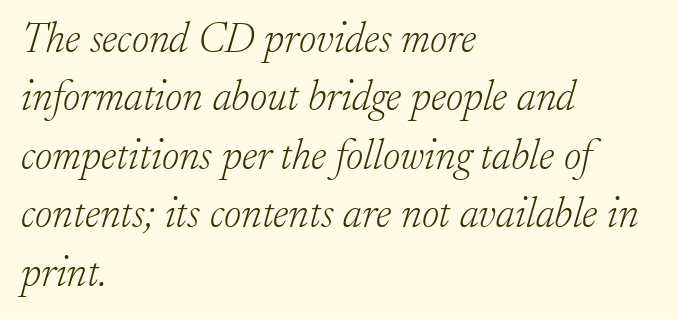
Q: Is the text bold? A: No.
Q: Is the text italic (slanted)? A: Yes, it leans right by about 17 degrees.
Q: Is the typeface a serif or a sans-serif typeface? A: Serif.
Q: Is the text underlined? A: No.
Q: How is the paragraph aligned? A: Left-aligned.
Q: Is the spacing between letters normal or unusually wide? A: Normal.
Q: Is the spacing between lines tight, normal or loose? A: Normal.
Q: Width (condensed, normal, or wide)? A: Normal.
Q: Stroke contrast? A: Low.
Q: x-height? A: Small.
Q: Monospaced? A: No.
